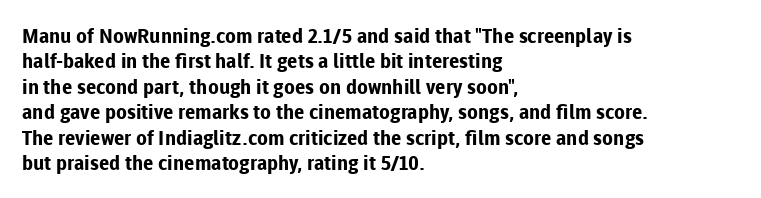
Q: Is the text bold? A: Yes.
Q: Is the text italic (slanted)? A: No, it is upright.
Q: Is the text underlined? A: No.
Q: How is the paragraph aligned? A: Left-aligned.
Q: Is the spacing between letters normal or unusually wide? A: Normal.
Q: Is the spacing between lines tight, normal or loose? A: Normal.
